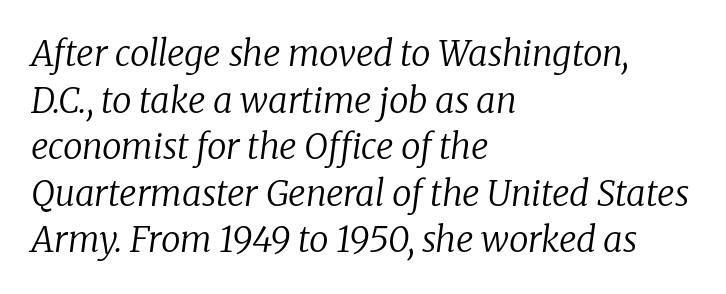
The horizontal fit of the characters is conventional and even. Characters are canted at an angle relative to the baseline's perpendicular. Font category for this specimen: serif. Note the varied advance widths — an 'i' is clearly narrower than an 'm'. The typeface has the unassuming heft of standard copy or less.
